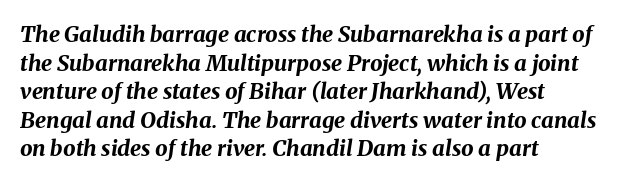
{"italic": "yes", "lean": "right", "slant_degrees": 8, "bold": "yes", "underline": "no", "align": "left", "line_spacing": "normal", "line_spacing_ratio": 1.3, "letter_spacing": "normal", "letter_spacing_em": 0.0, "glyph_px": 22}
